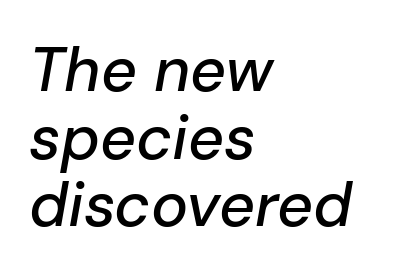
The image shows 62 px text type, italic (leaning right); set left-aligned, tight line spacing (1.09x), normal letter spacing, not underlined; low stroke contrast and a medium x-height.
